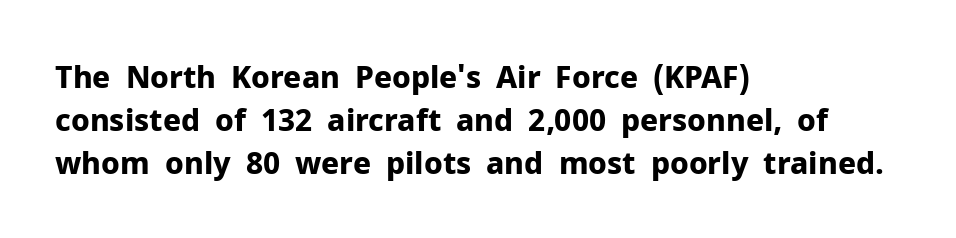
{"serif": "no", "italic": "no", "bold": "yes", "weight": "bold", "width": "normal", "stroke_contrast": "low", "x_height": "medium", "monospaced": "no", "underline": "no", "align": "left", "line_spacing": "normal", "line_spacing_ratio": 1.43, "letter_spacing": "normal", "letter_spacing_em": 0.0, "glyph_px": 30}
